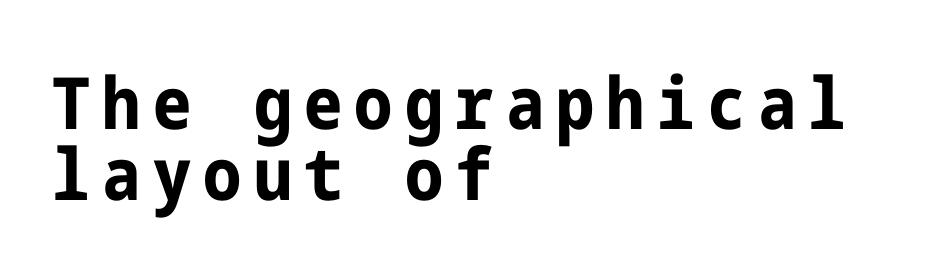
The image shows 72 px bold, condensed sans-serif type, upright; set left-aligned, tight line spacing (0.99x), not underlined; low stroke contrast and a medium x-height.
